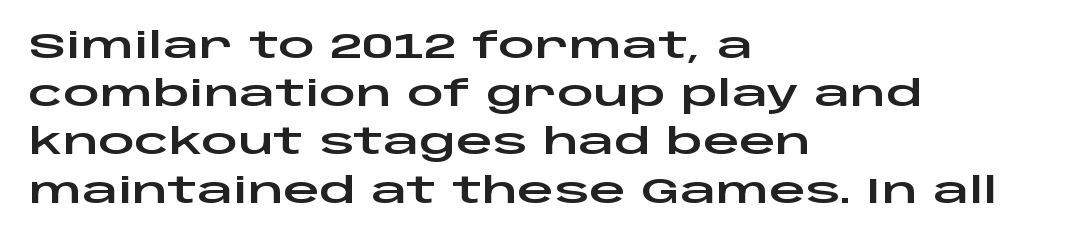
Q: Is the text italic (slanted)? A: No, it is upright.
Q: Is the typeface a serif or a sans-serif typeface? A: Sans-serif.
Q: Is the text underlined? A: No.
Q: How is the paragraph aligned? A: Left-aligned.
Q: Is the spacing between letters normal or unusually wide? A: Normal.
Q: Is the spacing between lines tight, normal or loose? A: Normal.
Q: Width (condensed, normal, or wide)? A: Wide.
Q: Stroke contrast? A: Low.
Q: x-height? A: Large.
Q: Monospaced? A: No.
